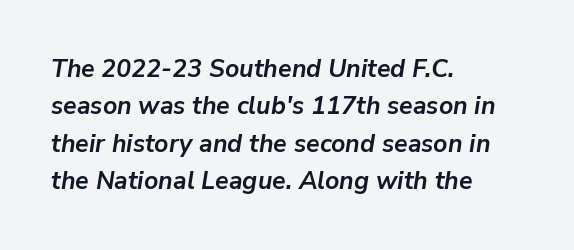
Leading matches the norm, producing a regular column. The strokes are fattened all the way to bold. Honestly, the letter spacing is just normal — you wouldn't notice it. Unmarked baselines from the first word to the last.
